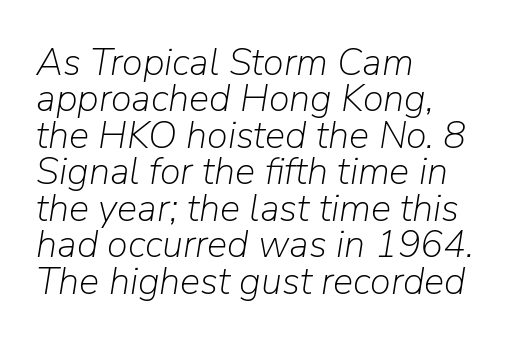
The image shows 38 px light type, italic (leaning right); set left-aligned, tight line spacing (0.96x), normal letter spacing, not underlined; low stroke contrast and a medium x-height.
